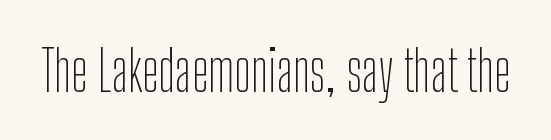
Q: Is the text bold? A: No.
Q: Is the text italic (slanted)? A: No, it is upright.
Q: Is the typeface a serif or a sans-serif typeface? A: Sans-serif.
Q: Is the text underlined? A: No.
Q: Is the spacing between letters normal or unusually wide? A: Normal.
Q: Width (condensed, normal, or wide)? A: Condensed.
Q: Stroke contrast? A: Low.
Q: x-height? A: Medium.
Q: Monospaced? A: No.
